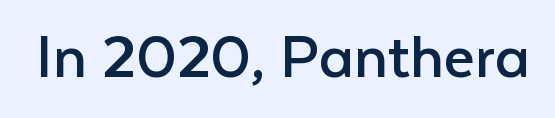
{"serif": "no", "italic": "no", "bold": "no", "weight": "regular", "width": "normal", "stroke_contrast": "low", "x_height": "medium", "monospaced": "no", "underline": "no", "letter_spacing": "normal", "letter_spacing_em": 0.0, "glyph_px": 67}
